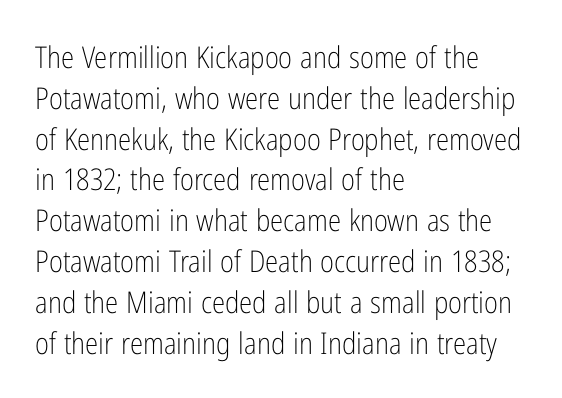
Q: Is the text bold? A: No.
Q: Is the text italic (slanted)? A: No, it is upright.
Q: Is the typeface a serif or a sans-serif typeface? A: Sans-serif.
Q: Is the text underlined? A: No.
Q: How is the paragraph aligned? A: Left-aligned.
Q: Is the spacing between letters normal or unusually wide? A: Normal.
Q: Is the spacing between lines tight, normal or loose? A: Normal.
Q: Width (condensed, normal, or wide)? A: Condensed.
Q: Stroke contrast? A: Low.
Q: x-height? A: Medium.
Q: Monospaced? A: No.
